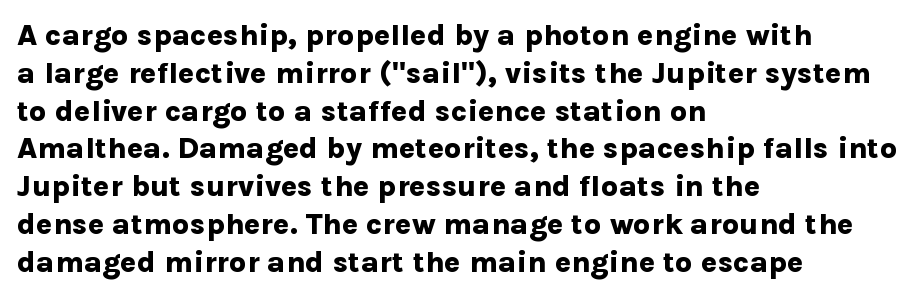
The image shows 30 px bold sans-serif type, upright; set left-aligned, normal line spacing (1.26x), normal letter spacing, not underlined; low stroke contrast and a medium x-height.
